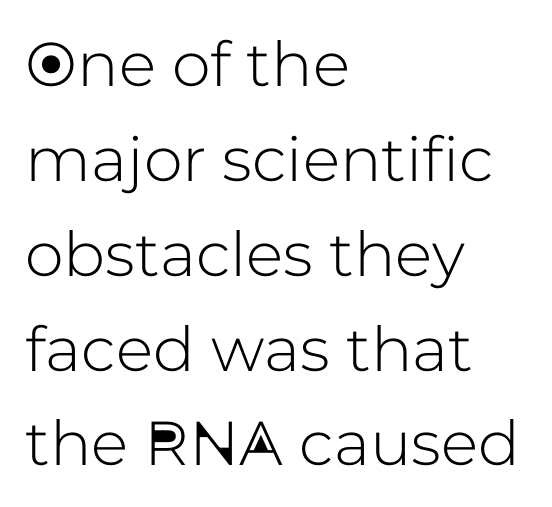
Q: Is the text italic (slanted)? A: No, it is upright.
Q: Is the typeface a serif or a sans-serif typeface? A: Sans-serif.
Q: Is the text underlined? A: No.
Q: How is the paragraph aligned? A: Left-aligned.
Q: Is the spacing between letters normal or unusually wide? A: Normal.
Q: Is the spacing between lines tight, normal or loose? A: Normal.
Q: Width (condensed, normal, or wide)? A: Normal.
Q: Stroke contrast? A: Low.
Q: x-height? A: Medium.
Q: Monospaced? A: No.
